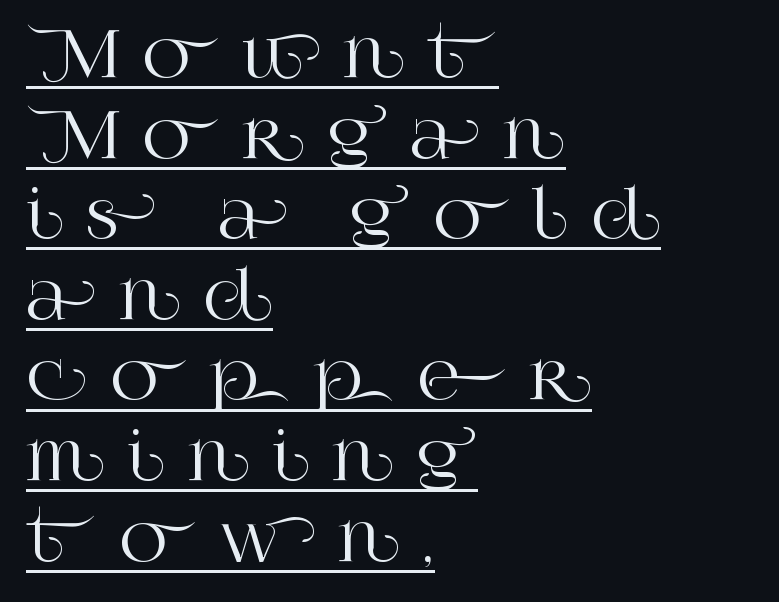
{"serif": "yes", "italic": "no", "width": "normal", "stroke_contrast": "high", "x_height": "large", "monospaced": "no", "underline": "yes", "align": "left", "line_spacing_ratio": 1.24, "letter_spacing": "wide", "letter_spacing_em": 0.34, "glyph_px": 65}
